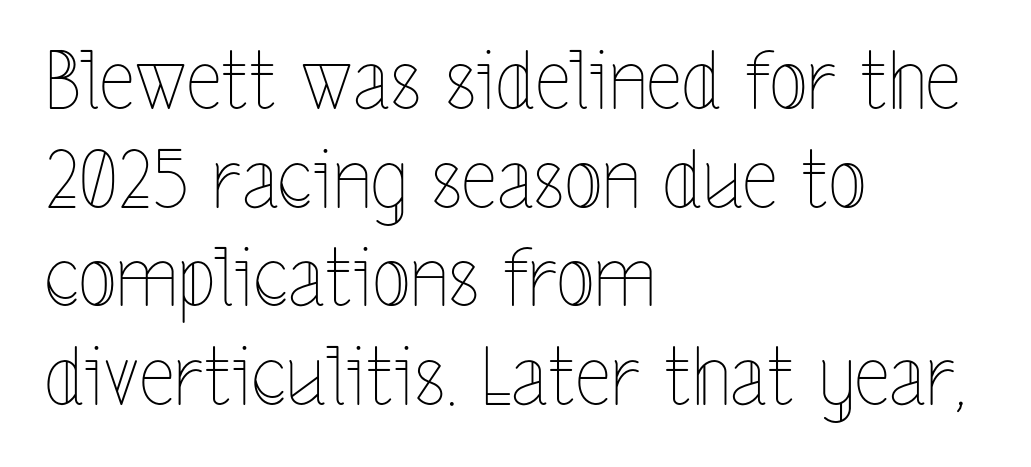
The image shows 79 px thin, condensed type, upright; set left-aligned, normal line spacing (1.25x), normal letter spacing, not underlined; a medium x-height.
